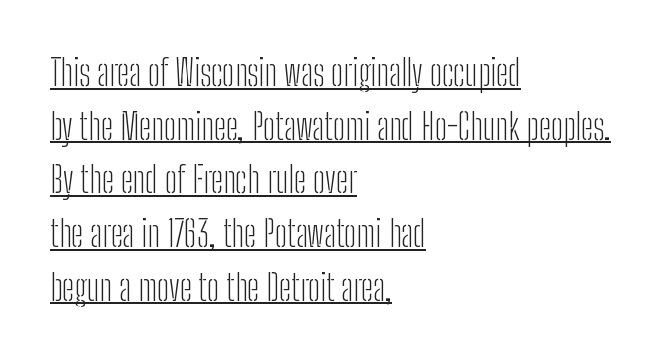
Think of a printed novel: that variable character pitch is what you see here. Stroke terminals: plain, sans-serif. Typeset ragged right — the left edge is the straight one. Evenly set lines give the paragraph a standard silhouette. Beneath each row of characters lies a ruled line. Weight class: somewhere from thin through regular.
